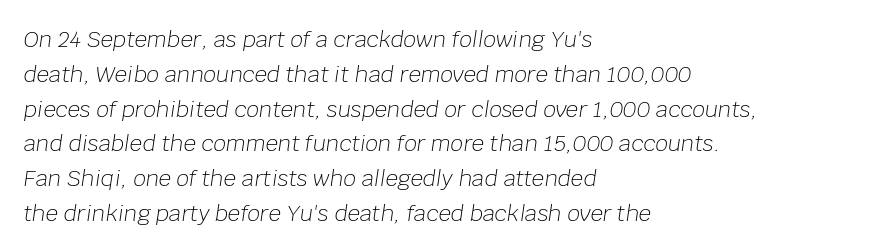
The image shows 22 px text type, italic (leaning right); set left-aligned, normal line spacing (1.58x), normal letter spacing, not underlined.
